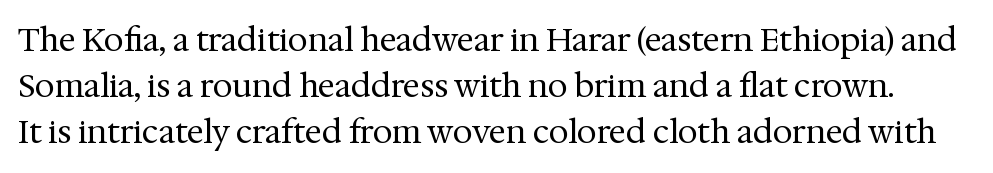
Q: Is the text bold? A: No.
Q: Is the text italic (slanted)? A: No, it is upright.
Q: Is the typeface a serif or a sans-serif typeface? A: Serif.
Q: Is the text underlined? A: No.
Q: Is the spacing between letters normal or unusually wide? A: Normal.
Q: Is the spacing between lines tight, normal or loose? A: Normal.
Q: Width (condensed, normal, or wide)? A: Normal.
Q: Stroke contrast? A: Medium.
Q: x-height? A: Medium.
Q: Monospaced? A: No.
